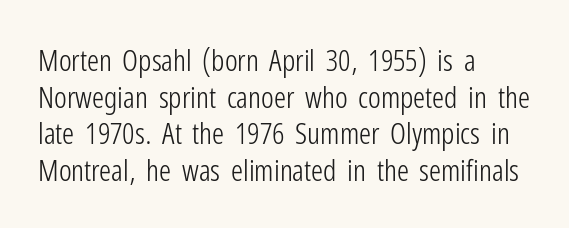
Q: Is the text bold? A: No.
Q: Is the text italic (slanted)? A: No, it is upright.
Q: Is the typeface a serif or a sans-serif typeface? A: Sans-serif.
Q: Is the text underlined? A: No.
Q: How is the paragraph aligned? A: Left-aligned.
Q: Is the spacing between letters normal or unusually wide? A: Normal.
Q: Width (condensed, normal, or wide)? A: Condensed.
Q: Stroke contrast? A: Low.
Q: x-height? A: Medium.
Q: Monospaced? A: No.
